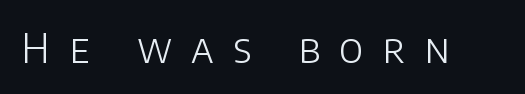
{"serif": "no", "italic": "no", "bold": "no", "weight": "light", "width": "normal", "stroke_contrast": "low", "x_height": "large", "monospaced": "no", "underline": "no", "letter_spacing": "wide", "letter_spacing_em": 0.49, "glyph_px": 39}
